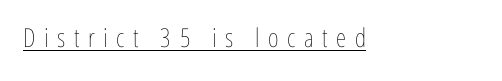
Q: Is the text bold? A: No.
Q: Is the text italic (slanted)? A: No, it is upright.
Q: Is the text underlined? A: Yes.
Q: Is the spacing between letters normal or unusually wide? A: Unusually wide.
